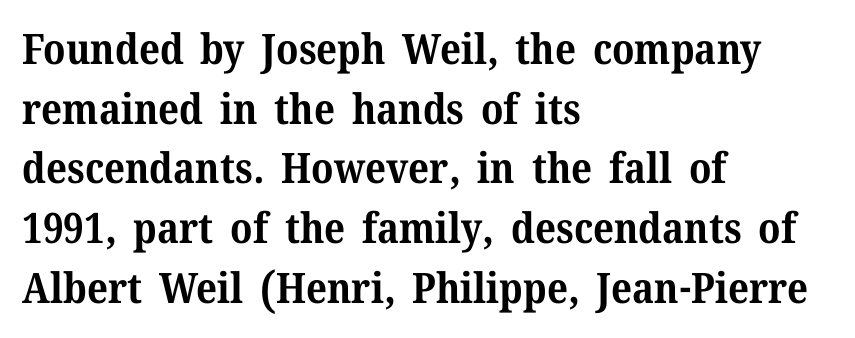
Letters rest on an invisible, unmarked baseline. Students, note that the glyphs here touch the page at normal intervals. The designer left line spacing at the default. The setting favours the left margin, as ordinary paragraphs usually do. Classification — serif. You could not count columns in this text — the font is proportionally spaced.
